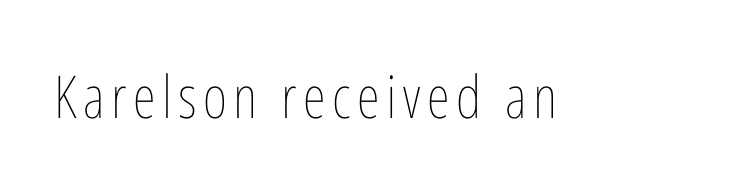
The image shows 59 px thin, condensed type, upright; set not underlined; low stroke contrast and a medium x-height.
